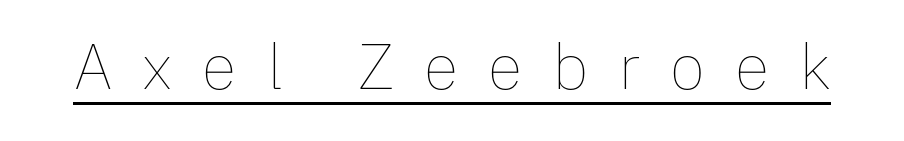
The tracking jumps out immediately: characters are airy and widely separated. Italic? Not at all — the glyphs are vertical. Varying glyph widths throughout — classic text-font behaviour. Summary of weight: not heavy and not bold.
